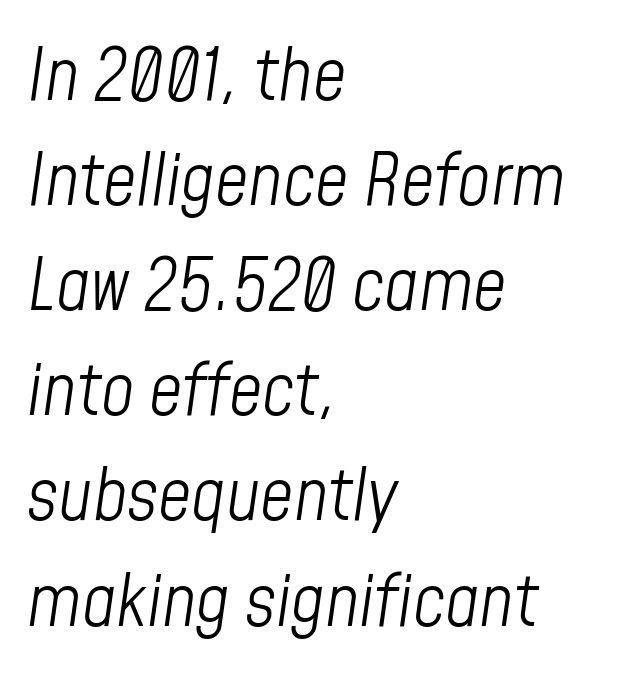
{"italic": "yes", "lean": "right", "slant_degrees": 8, "bold": "no", "weight": "light", "width": "condensed", "stroke_contrast": "low", "x_height": "medium", "monospaced": "no", "underline": "no", "align": "left", "line_spacing": "normal", "line_spacing_ratio": 1.44, "letter_spacing": "normal", "letter_spacing_em": 0.0, "glyph_px": 73}
